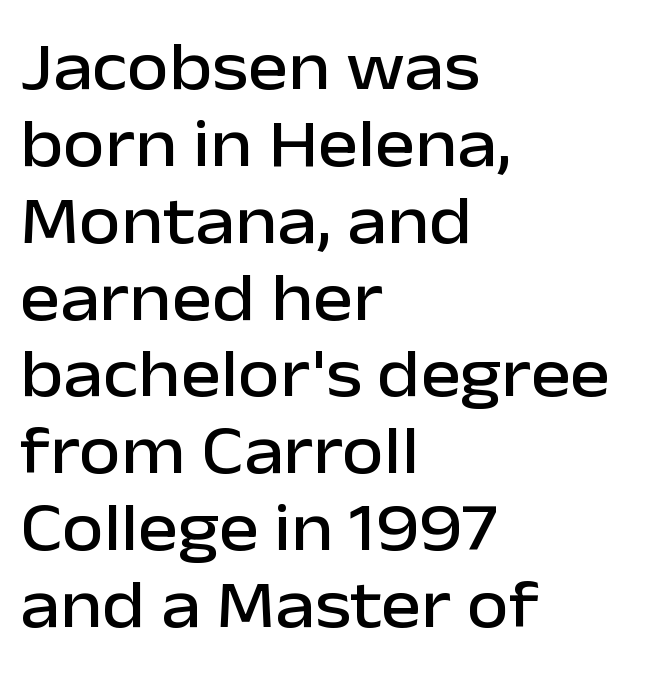
{"serif": "no", "italic": "no", "width": "normal", "stroke_contrast": "low", "x_height": "medium", "monospaced": "no", "underline": "no", "align": "left", "line_spacing": "tight", "line_spacing_ratio": 1.13, "letter_spacing": "normal", "letter_spacing_em": 0.0, "glyph_px": 68}
